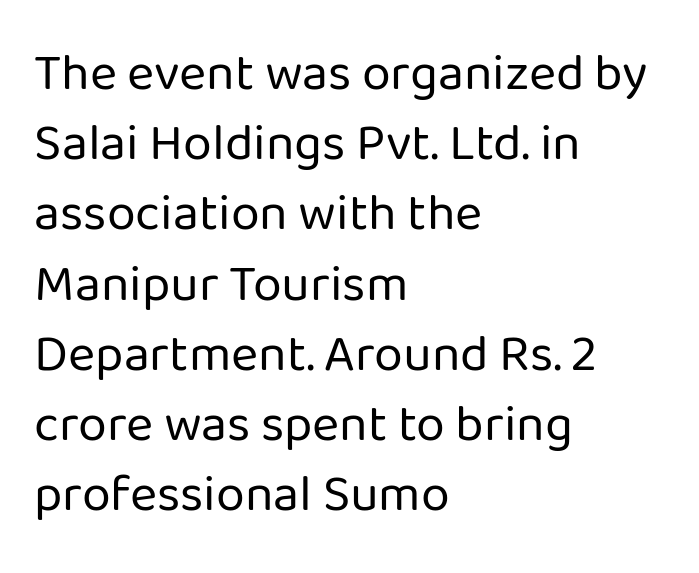
The horizontal fit of the characters is conventional and even. The space beneath each line is pristine and unruled. I'd call this a sans setting — the letters go barefoot. A roman cut, with each character standing at attention. Weight: not bold — regular or lighter. Visually the block forms a straight wall on the left and a jagged coastline on the right.
